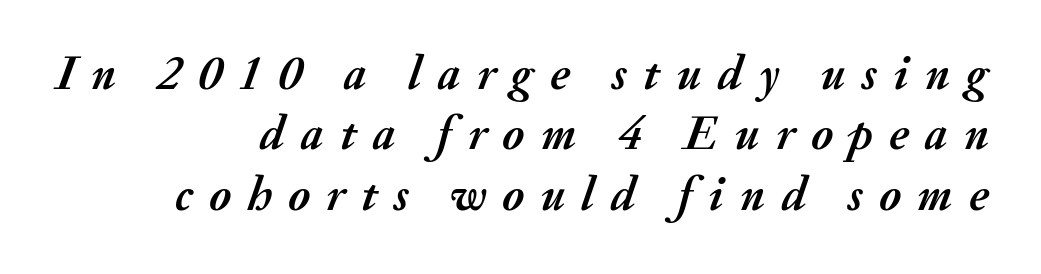
Q: Is the text bold? A: Yes.
Q: Is the text italic (slanted)? A: Yes, it leans right by about 20 degrees.
Q: Is the text underlined? A: No.
Q: How is the paragraph aligned? A: Right-aligned.
Q: Is the spacing between letters normal or unusually wide? A: Unusually wide.
Q: Is the spacing between lines tight, normal or loose? A: Normal.
Q: Width (condensed, normal, or wide)? A: Normal.
Q: Stroke contrast? A: Medium.
Q: x-height? A: Small.
Q: Monospaced? A: No.
